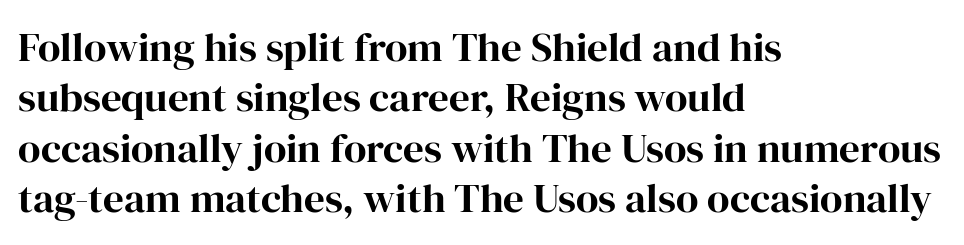
Q: Is the text italic (slanted)? A: No, it is upright.
Q: Is the typeface a serif or a sans-serif typeface? A: Serif.
Q: Is the text underlined? A: No.
Q: How is the paragraph aligned? A: Left-aligned.
Q: Is the spacing between letters normal or unusually wide? A: Normal.
Q: Width (condensed, normal, or wide)? A: Normal.
Q: Stroke contrast? A: High.
Q: x-height? A: Medium.
Q: Monospaced? A: No.
